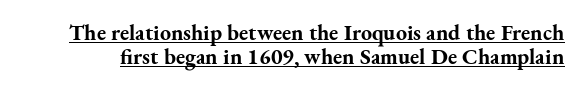
Heft: maximum for text — a bold. This sample trades vertical openness for compactness between lines. A typesetter would mark this as roman, not italic. What decoration does the sample have? An underline.
